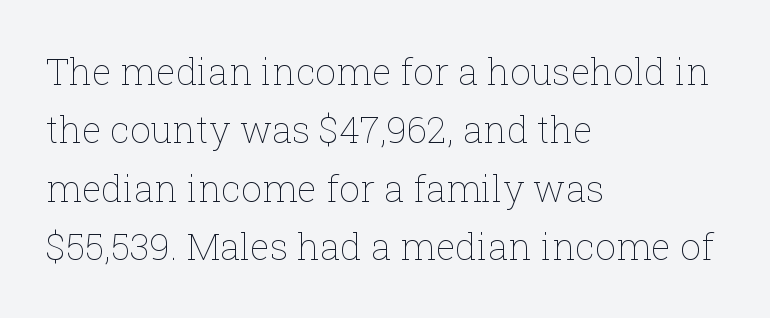
The image shows 37 px thin type, upright; set left-aligned, normal line spacing (1.58x), normal letter spacing, not underlined; low stroke contrast and a medium x-height.
